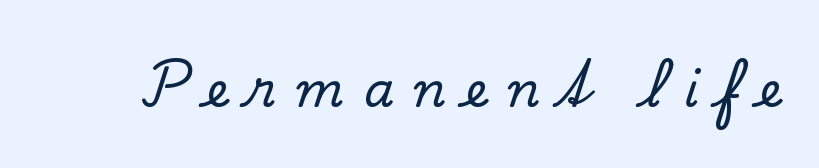
The glyphs are unaccompanied by any horizontal stroke below them. Tracking here is generous; glyphs stand well apart from one another. Serifs: yes, visible at the terminals of the letterforms. The letters advance in unequal steps, a hallmark of proportional type.
